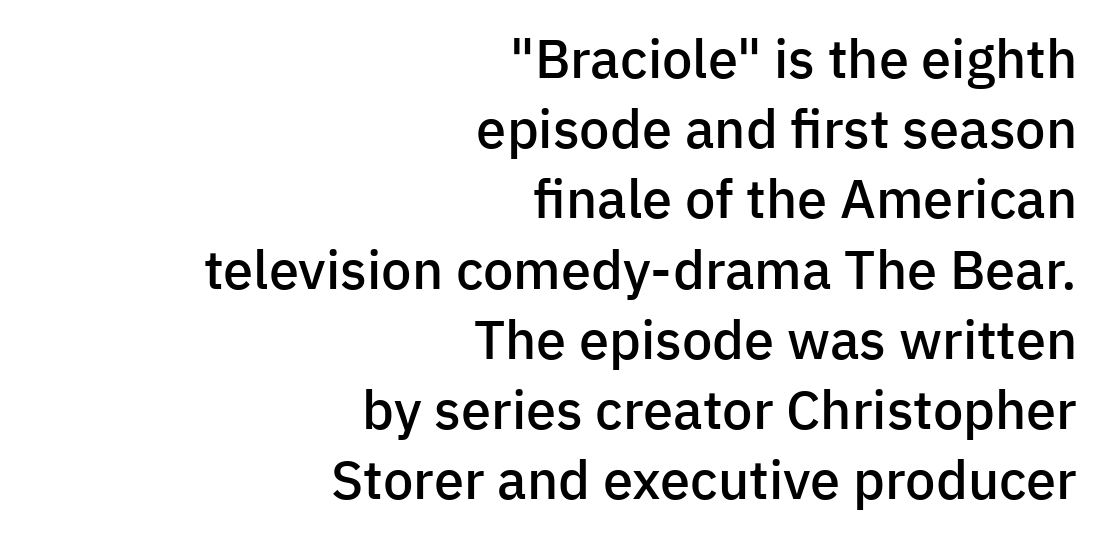
Q: Is the text bold? A: Semi-bold.
Q: Is the text italic (slanted)? A: No, it is upright.
Q: Is the typeface a serif or a sans-serif typeface? A: Sans-serif.
Q: Is the text underlined? A: No.
Q: How is the paragraph aligned? A: Right-aligned.
Q: Is the spacing between letters normal or unusually wide? A: Normal.
Q: Is the spacing between lines tight, normal or loose? A: Normal.
Q: Width (condensed, normal, or wide)? A: Normal.
Q: Stroke contrast? A: Low.
Q: x-height? A: Medium.
Q: Monospaced? A: No.
